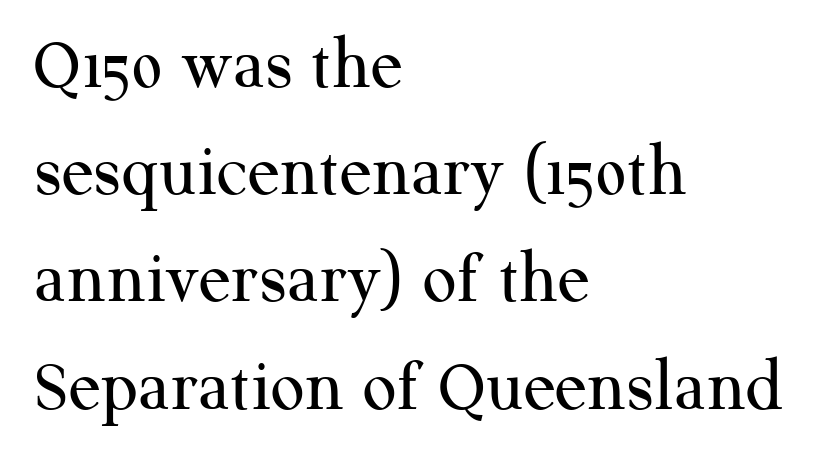
{"serif": "yes", "italic": "no", "bold": "no", "weight": "regular", "width": "normal", "stroke_contrast": "medium", "x_height": "medium", "monospaced": "no", "underline": "no", "align": "left", "line_spacing": "normal", "line_spacing_ratio": 1.43, "letter_spacing": "normal", "letter_spacing_em": 0.0, "glyph_px": 75}
